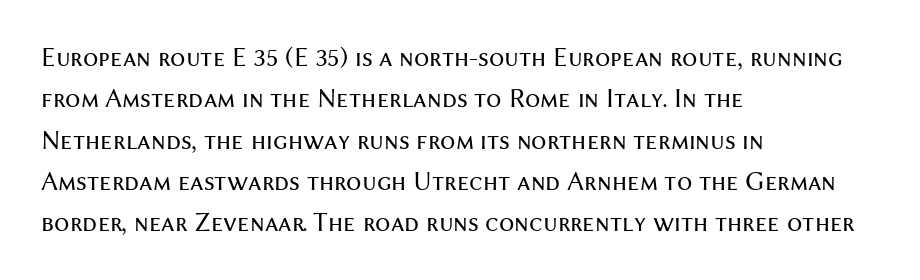
In terms of leading, this rendering sits right in the middle. The lettering stays uniformly vertical, giving the passage a roman look. Decoration check: the copy has no underline. The passage shown is not bold in any degree. How are the letters spaced? Ordinarily, with no added tracking.
